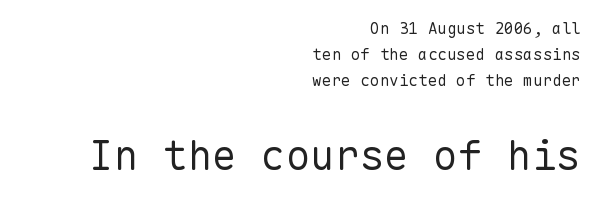
The image shows 41 px regular-weight sans-serif type, upright, monospaced; set right-aligned, normal line spacing (1.62x), normal letter spacing, not underlined; the second (bottom) block is 2.56x larger; low stroke contrast and a medium x-height.
